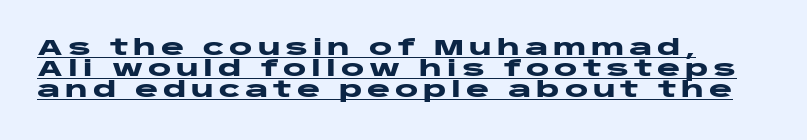
{"italic": "no", "bold": "yes", "underline": "yes", "align": "left", "line_spacing": "tight", "line_spacing_ratio": 0.95, "letter_spacing": "wide", "letter_spacing_em": 0.22, "glyph_px": 22}
